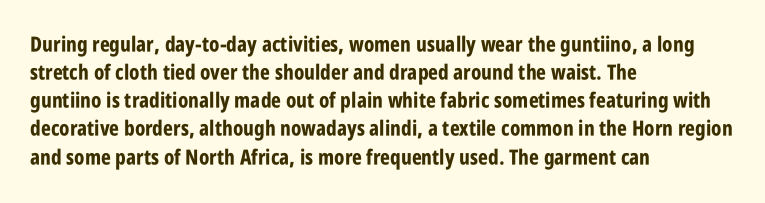
{"italic": "no", "bold": "yes", "underline": "no", "align": "left", "line_spacing": "normal", "line_spacing_ratio": 1.34, "letter_spacing": "normal", "letter_spacing_em": 0.0, "glyph_px": 21}
